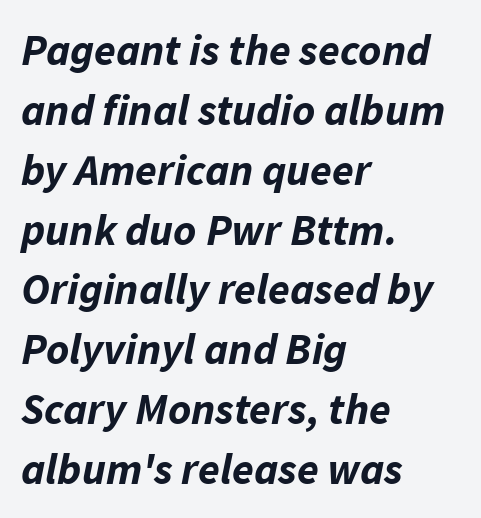
Q: Is the text bold? A: Yes.
Q: Is the text italic (slanted)? A: Yes, it leans right by about 11 degrees.
Q: Is the text underlined? A: No.
Q: How is the paragraph aligned? A: Left-aligned.
Q: Is the spacing between letters normal or unusually wide? A: Normal.
Q: Is the spacing between lines tight, normal or loose? A: Normal.
Q: Width (condensed, normal, or wide)? A: Normal.
Q: Stroke contrast? A: Low.
Q: x-height? A: Medium.
Q: Monospaced? A: No.
